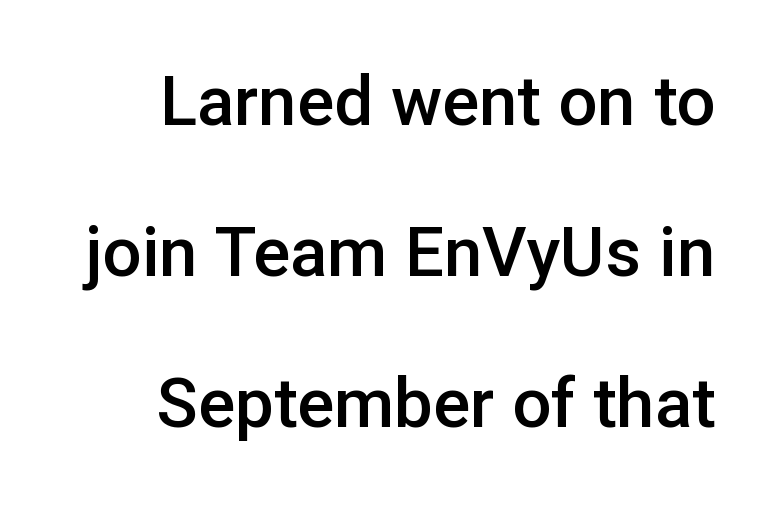
Q: Is the text bold? A: Semi-bold.
Q: Is the text italic (slanted)? A: No, it is upright.
Q: Is the typeface a serif or a sans-serif typeface? A: Sans-serif.
Q: Is the text underlined? A: No.
Q: How is the paragraph aligned? A: Right-aligned.
Q: Is the spacing between letters normal or unusually wide? A: Normal.
Q: Is the spacing between lines tight, normal or loose? A: Loose.
Q: Width (condensed, normal, or wide)? A: Normal.
Q: Stroke contrast? A: Low.
Q: x-height? A: Medium.
Q: Monospaced? A: No.
